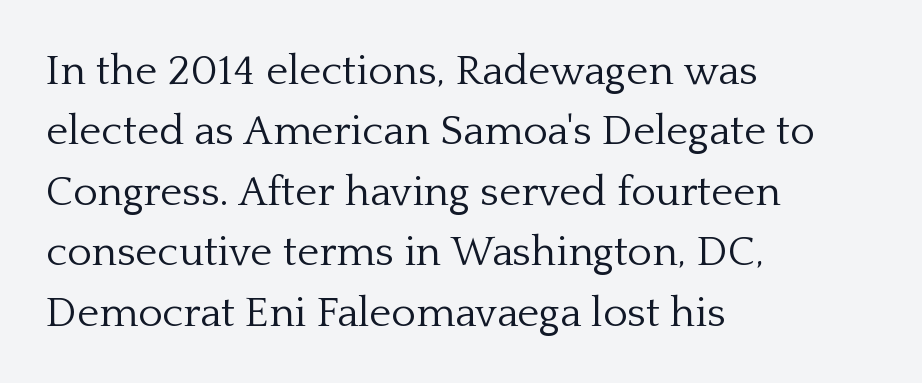
{"serif": "yes", "italic": "no", "bold": "no", "weight": "light", "width": "normal", "stroke_contrast": "low", "x_height": "medium", "monospaced": "no", "underline": "no", "align": "left", "line_spacing": "normal", "line_spacing_ratio": 1.44, "letter_spacing": "normal", "letter_spacing_em": 0.0, "glyph_px": 42}
